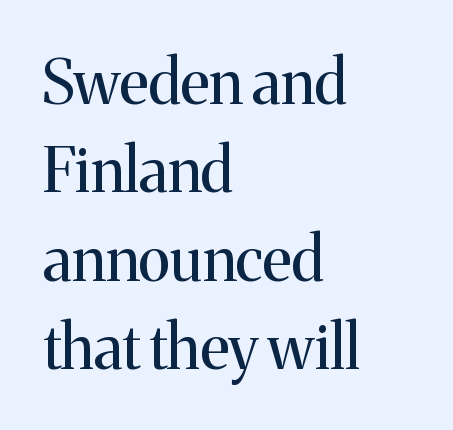
Q: Is the text bold? A: No.
Q: Is the text italic (slanted)? A: No, it is upright.
Q: Is the typeface a serif or a sans-serif typeface? A: Serif.
Q: Is the text underlined? A: No.
Q: How is the paragraph aligned? A: Left-aligned.
Q: Is the spacing between letters normal or unusually wide? A: Normal.
Q: Is the spacing between lines tight, normal or loose? A: Normal.
Q: Width (condensed, normal, or wide)? A: Normal.
Q: Stroke contrast? A: Medium.
Q: x-height? A: Medium.
Q: Monospaced? A: No.
